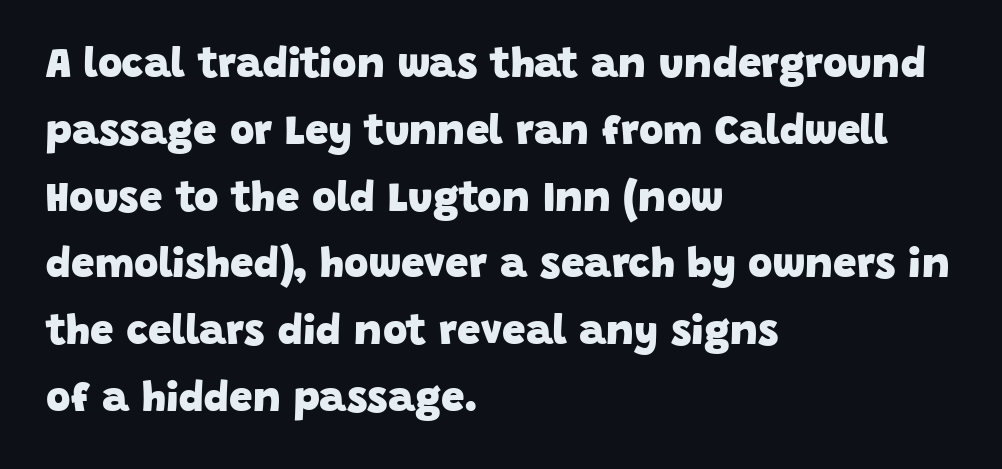
The image shows 42 px heavy sans-serif type; set left-aligned, normal line spacing (1.59x), normal letter spacing, not underlined; low stroke contrast and a large x-height.
